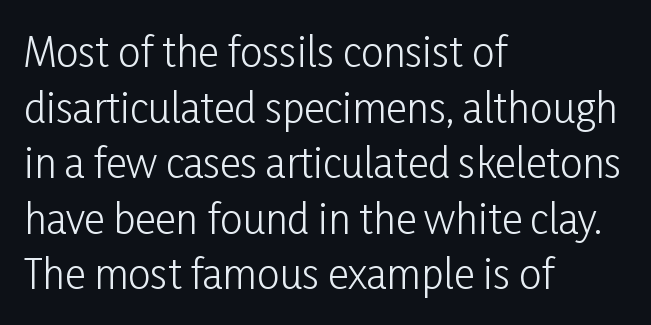
{"serif": "no", "italic": "no", "bold": "no", "weight": "light", "width": "condensed", "stroke_contrast": "low", "x_height": "medium", "monospaced": "no", "underline": "no", "align": "left", "line_spacing": "normal", "line_spacing_ratio": 1.39, "letter_spacing": "normal", "letter_spacing_em": 0.0, "glyph_px": 40}
